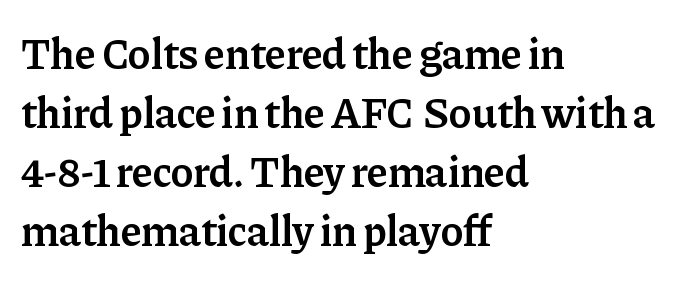
Q: Is the text bold? A: Semi-bold.
Q: Is the text italic (slanted)? A: No, it is upright.
Q: Is the typeface a serif or a sans-serif typeface? A: Serif.
Q: Is the text underlined? A: No.
Q: How is the paragraph aligned? A: Left-aligned.
Q: Is the spacing between letters normal or unusually wide? A: Normal.
Q: Is the spacing between lines tight, normal or loose? A: Normal.
Q: Width (condensed, normal, or wide)? A: Normal.
Q: Stroke contrast? A: Low.
Q: x-height? A: Medium.
Q: Monospaced? A: No.
